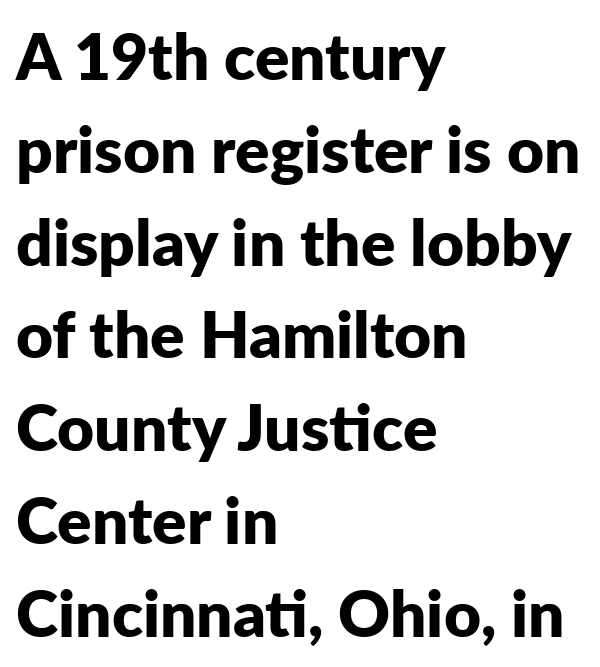
{"serif": "no", "italic": "no", "bold": "yes", "weight": "bold", "width": "normal", "stroke_contrast": "low", "x_height": "medium", "monospaced": "no", "underline": "no", "align": "left", "line_spacing": "normal", "line_spacing_ratio": 1.45, "letter_spacing": "normal", "letter_spacing_em": 0.0, "glyph_px": 64}
